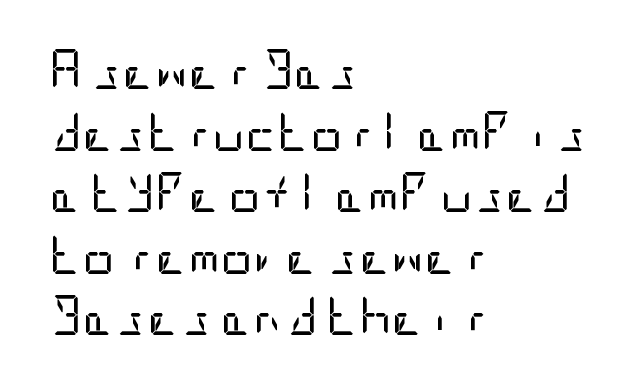
Typeset ragged right — the left edge is the straight one. The cut favours lightness, reaching ordinary text weight at its darkest. The designer went with a sans here, leaving each stem footless. Summary of vertical rhythm: regular, with standard interline spacing.
